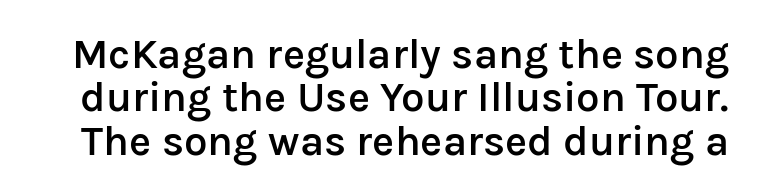
Plain, unruled lines of type. Words appear dense and cohesive because spacing is normal. Think of a printed novel: that variable character pitch is what you see here. Characters remain perfectly vertical along every line.
